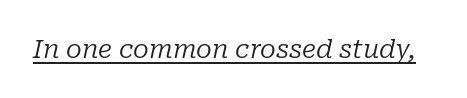
{"italic": "yes", "lean": "right", "slant_degrees": 10, "bold": "no", "underline": "yes", "letter_spacing": "normal", "letter_spacing_em": 0.0, "glyph_px": 26}
